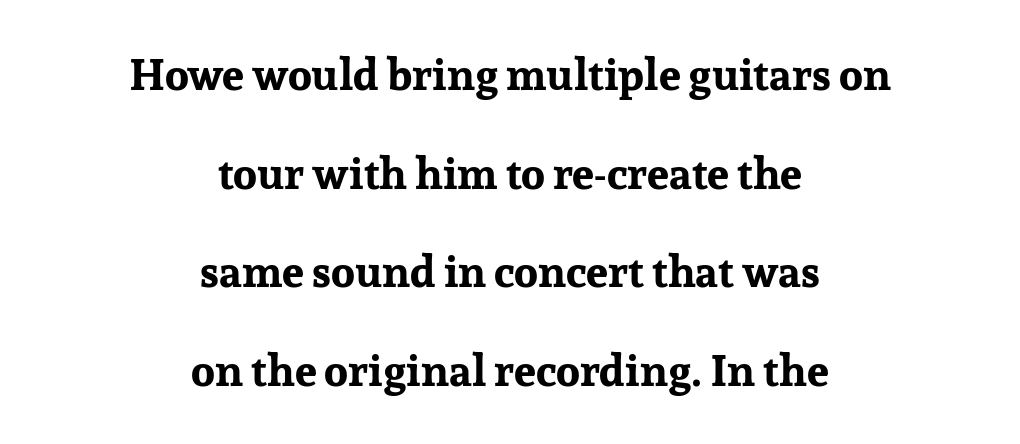
Decoration check: the copy has no underline. Proportional: the letters do not fall into vertical columns. Airy leading. Serif or sans? Serif — the stroke terminals have little feet. This rendering uses center alignment, leaving both contours irregular but symmetric.
